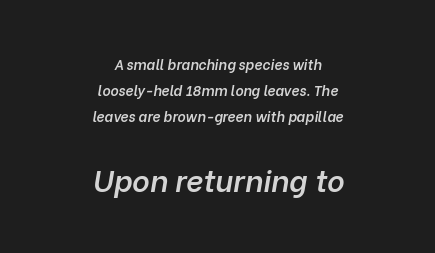
Small over large — that's the arrangement of the two blocks here. Spacing verdict: proportional, widths tailored to each character. Italic: yes, the glyphs are oblique. Anything drawn beneath the words? Only blank space.
